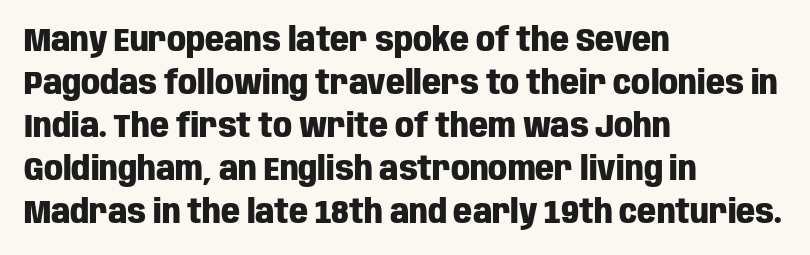
Note the varied advance widths — an 'i' is clearly narrower than an 'm'. Whoever set this chose a conventional vertical rhythm. Words appear dense and cohesive because spacing is normal. The foot of each line stays bare and open.
